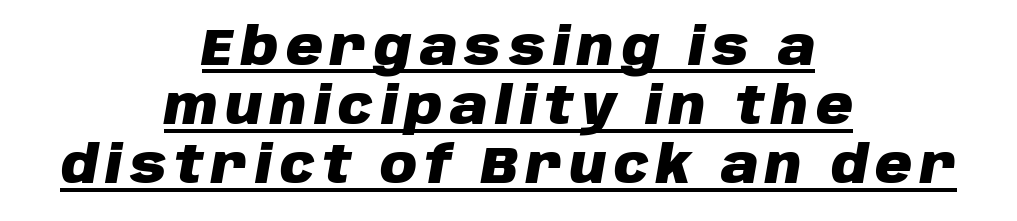
Bold? Absolutely — the strokes are thick and heavy. These characters rest on top of a visible drawn line. Style check: oblique. This rendering uses center alignment, leaving both contours irregular but symmetric.
